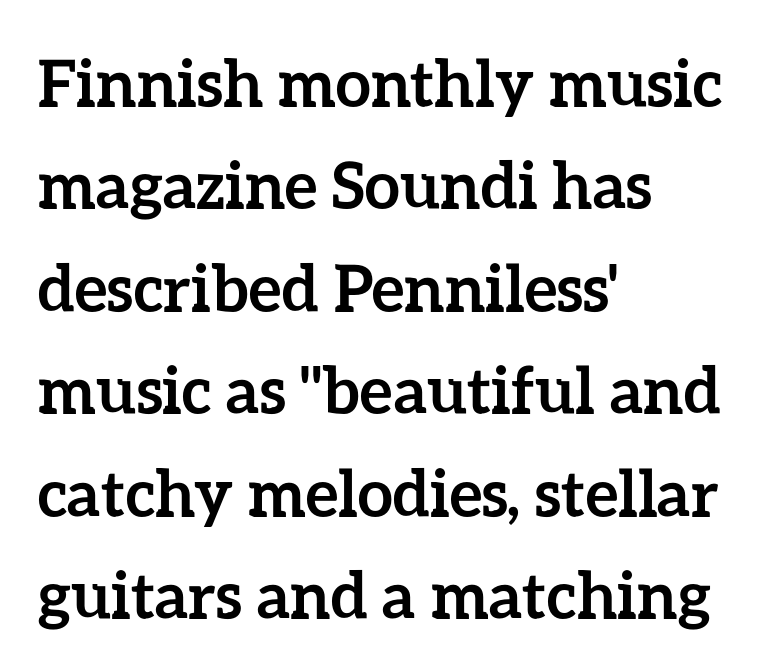
The image shows 64 px semibold type, upright; set left-aligned, normal line spacing (1.6x), normal letter spacing, not underlined; low stroke contrast and a medium x-height.
